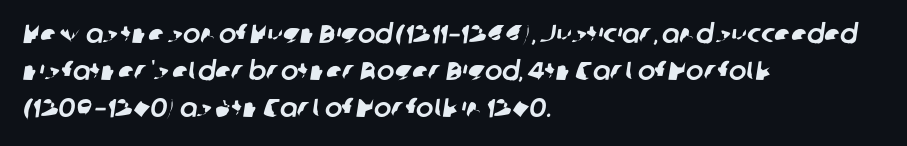
Honestly, the row spacing looks completely unremarkable. Anything drawn beneath the words? Only blank space. The compositor pushed each line to the left boundary. Words appear dense and cohesive because spacing is normal.
